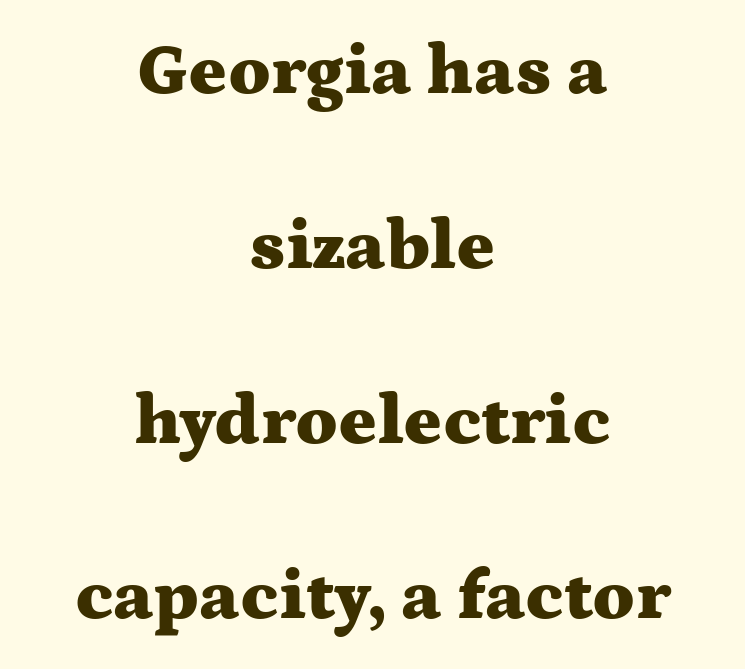
Q: Is the text bold? A: Yes.
Q: Is the text italic (slanted)? A: No, it is upright.
Q: Is the typeface a serif or a sans-serif typeface? A: Serif.
Q: Is the text underlined? A: No.
Q: How is the paragraph aligned? A: Centered.
Q: Is the spacing between letters normal or unusually wide? A: Normal.
Q: Is the spacing between lines tight, normal or loose? A: Loose.
Q: Width (condensed, normal, or wide)? A: Wide.
Q: Stroke contrast? A: Medium.
Q: x-height? A: Medium.
Q: Monospaced? A: No.
